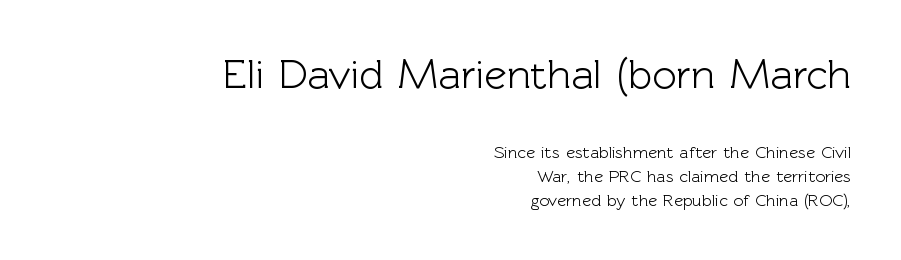
{"serif": "no", "italic": "no", "width": "normal", "x_height": "medium", "monospaced": "no", "underline": "no", "align": "right", "line_spacing": "normal", "line_spacing_ratio": 1.4, "letter_spacing": "normal", "letter_spacing_em": 0.0, "larger_block": "first", "size_ratio": 2.47, "glyph_px": 42}
